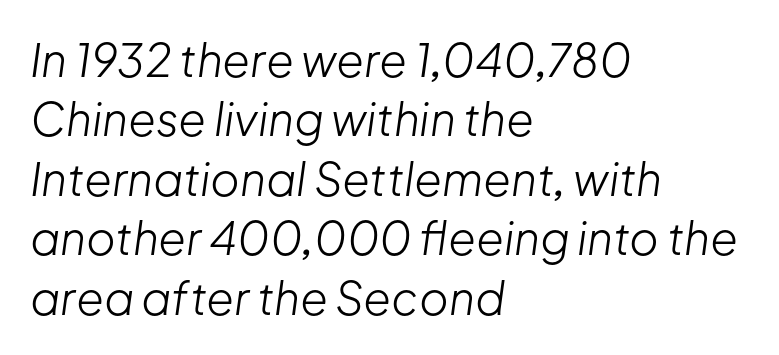
The image shows 45 px light type, italic (leaning right); set left-aligned, normal line spacing (1.32x), normal letter spacing, not underlined; low stroke contrast and a medium x-height.
